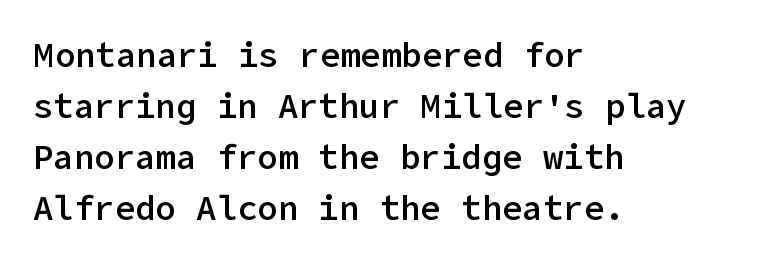
The image shows 34 px semibold sans-serif type, upright; set left-aligned, normal line spacing (1.5x), normal letter spacing, not underlined; low stroke contrast and a medium x-height.
